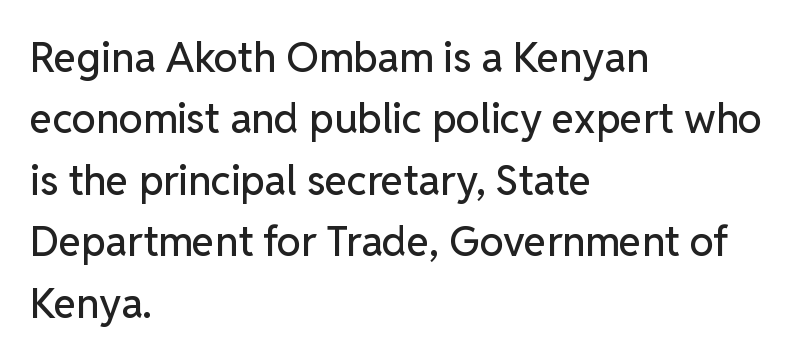
Q: Is the text italic (slanted)? A: No, it is upright.
Q: Is the typeface a serif or a sans-serif typeface? A: Sans-serif.
Q: Is the text underlined? A: No.
Q: How is the paragraph aligned? A: Left-aligned.
Q: Is the spacing between letters normal or unusually wide? A: Normal.
Q: Is the spacing between lines tight, normal or loose? A: Normal.
Q: Width (condensed, normal, or wide)? A: Normal.
Q: Stroke contrast? A: Low.
Q: x-height? A: Medium.
Q: Monospaced? A: No.
